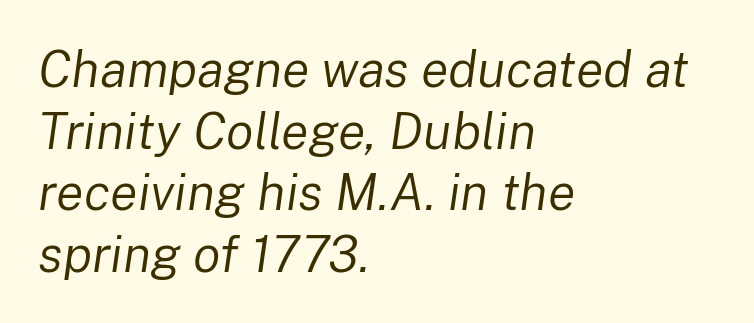
{"italic": "yes", "lean": "right", "slant_degrees": 8, "bold": "no", "weight": "regular", "width": "normal", "stroke_contrast": "low", "x_height": "medium", "monospaced": "no", "underline": "no", "align": "left", "line_spacing_ratio": 1.21, "letter_spacing": "normal", "letter_spacing_em": 0.0, "glyph_px": 51}
